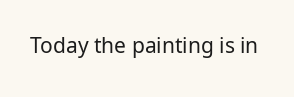
Q: Is the text bold? A: No.
Q: Is the text italic (slanted)? A: No, it is upright.
Q: Is the text underlined? A: No.
Q: Is the spacing between letters normal or unusually wide? A: Normal.
